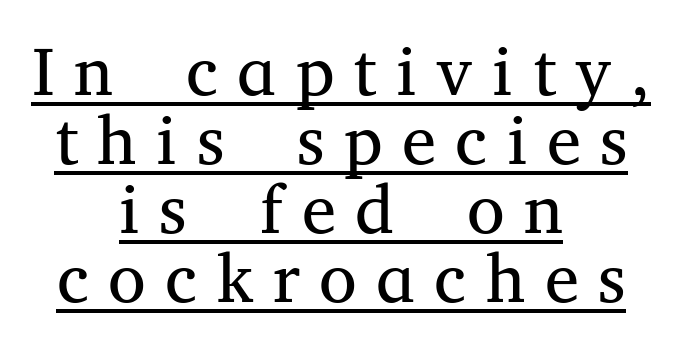
The image shows 69 px regular-weight serif type, upright; set centered, tight line spacing (1.0x), unusually wide letter spacing (+0.28 em), underlined; medium stroke contrast and a medium x-height.
